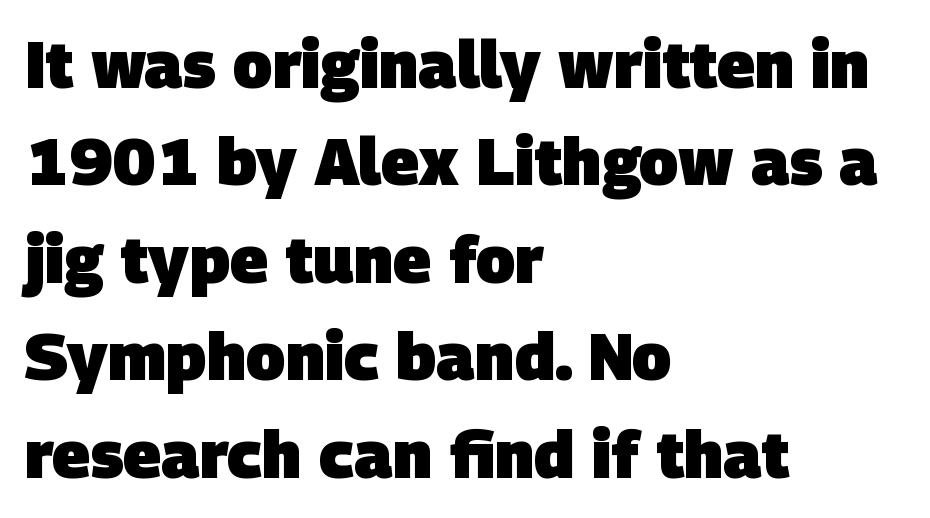
{"serif": "no", "bold": "yes", "weight": "heavy", "width": "normal", "stroke_contrast": "low", "x_height": "large", "monospaced": "no", "underline": "no", "align": "left", "line_spacing": "normal", "line_spacing_ratio": 1.5, "letter_spacing": "normal", "letter_spacing_em": 0.0, "glyph_px": 65}
